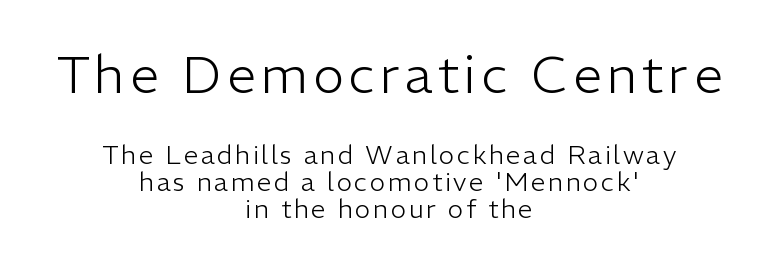
The image shows 52 px light sans-serif type, upright; set centered, tight line spacing (1.04x), not underlined; the first (top) block is 2.0x larger; low stroke contrast and a medium x-height.
